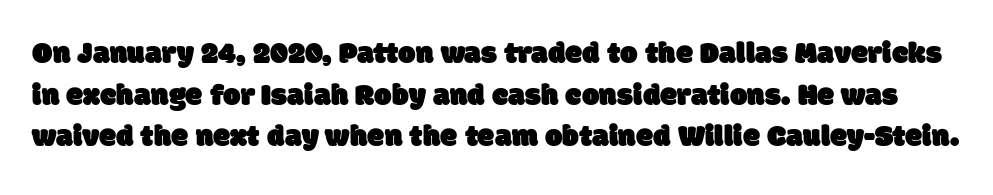
Q: Is the typeface a serif or a sans-serif typeface? A: Sans-serif.
Q: Is the text underlined? A: No.
Q: Is the spacing between letters normal or unusually wide? A: Normal.
Q: Is the spacing between lines tight, normal or loose? A: Normal.
Q: Width (condensed, normal, or wide)? A: Normal.
Q: Stroke contrast? A: Low.
Q: x-height? A: Large.
Q: Monospaced? A: No.
